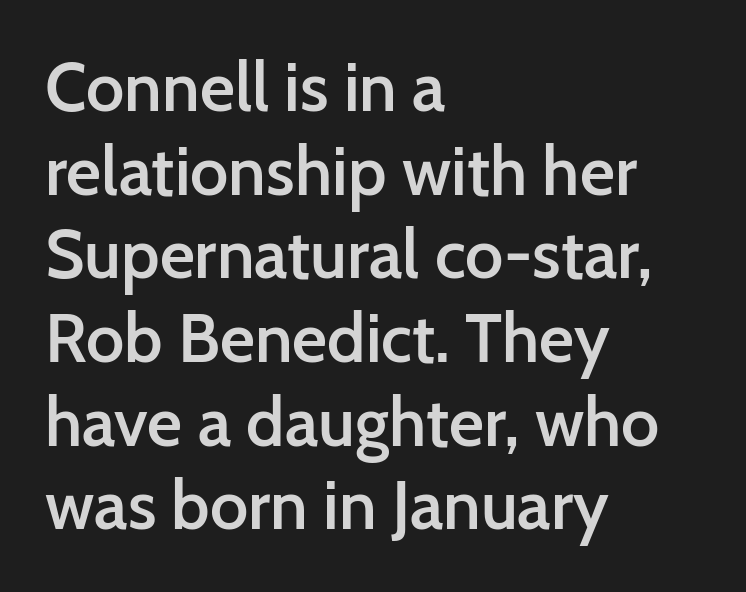
{"serif": "no", "italic": "no", "bold": "semi", "weight": "semibold", "width": "normal", "stroke_contrast": "low", "x_height": "medium", "monospaced": "no", "underline": "no", "align": "left", "line_spacing_ratio": 1.23, "letter_spacing": "normal", "letter_spacing_em": 0.0, "glyph_px": 68}
